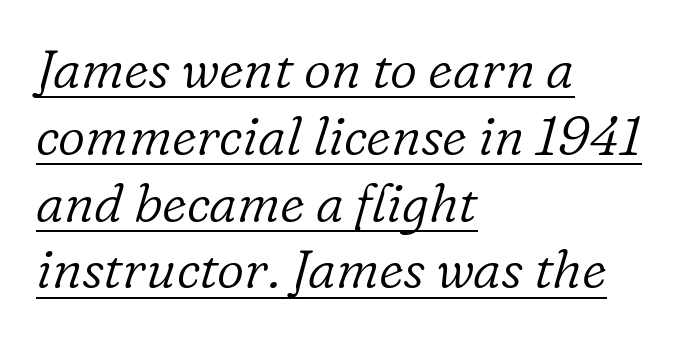
The image shows 53 px light serif type, italic (leaning right); set left-aligned, normal line spacing (1.26x), normal letter spacing, underlined; low stroke contrast and a medium x-height.
